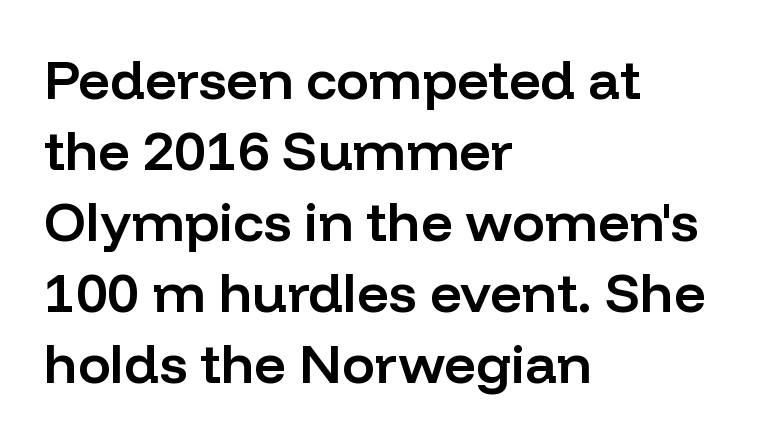
Q: Is the text bold? A: Semi-bold.
Q: Is the text italic (slanted)? A: No, it is upright.
Q: Is the typeface a serif or a sans-serif typeface? A: Sans-serif.
Q: Is the text underlined? A: No.
Q: How is the paragraph aligned? A: Left-aligned.
Q: Is the spacing between letters normal or unusually wide? A: Normal.
Q: Is the spacing between lines tight, normal or loose? A: Normal.
Q: Width (condensed, normal, or wide)? A: Normal.
Q: Stroke contrast? A: Low.
Q: x-height? A: Medium.
Q: Monospaced? A: No.
